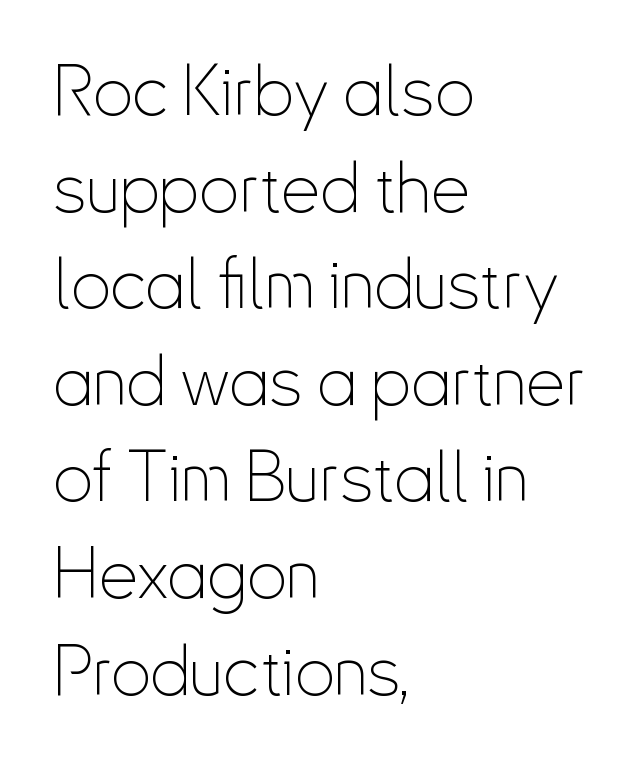
Q: Is the text bold? A: No.
Q: Is the text italic (slanted)? A: No, it is upright.
Q: Is the typeface a serif or a sans-serif typeface? A: Sans-serif.
Q: Is the text underlined? A: No.
Q: How is the paragraph aligned? A: Left-aligned.
Q: Is the spacing between letters normal or unusually wide? A: Normal.
Q: Is the spacing between lines tight, normal or loose? A: Normal.
Q: Width (condensed, normal, or wide)? A: Condensed.
Q: Stroke contrast? A: Low.
Q: x-height? A: Small.
Q: Monospaced? A: No.
